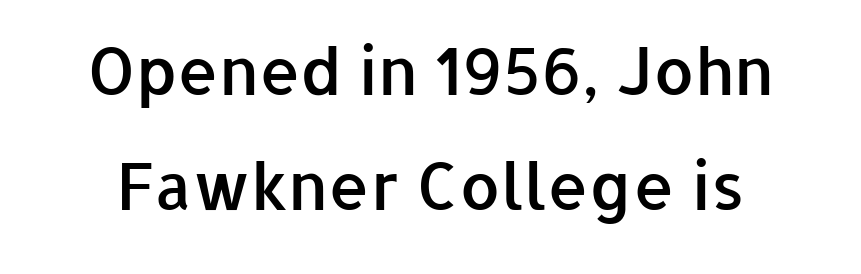
{"serif": "no", "italic": "no", "bold": "semi", "weight": "semibold", "width": "normal", "stroke_contrast": "low", "x_height": "medium", "monospaced": "no", "underline": "no", "line_spacing_ratio": 1.77, "letter_spacing": "normal", "letter_spacing_em": 0.0, "glyph_px": 65}
